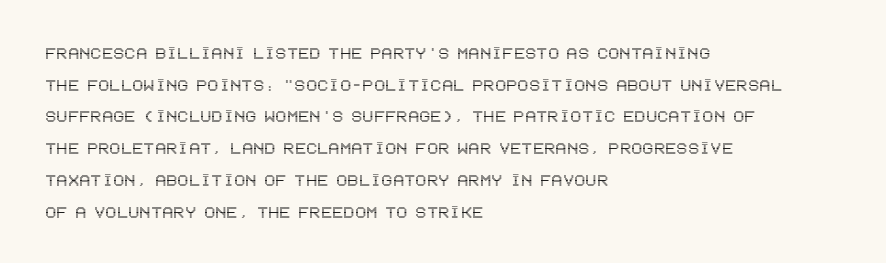
Has an underline been added? It has not. Do the letters lean? They stand straight. Notice how descenders clear the ascenders below comfortably — that's standard leading. The line texture is even and compact thanks to regular tracking.
